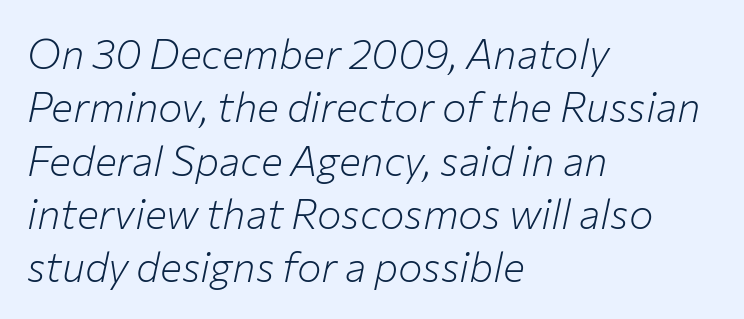
This rendering features lettering with no underline. When letters slant like this, we call the style italic. The compositor pushed each line to the left boundary. Evenly set lines give the paragraph a standard silhouette. Looks like regular typesetting: each glyph gets only the width it needs.
